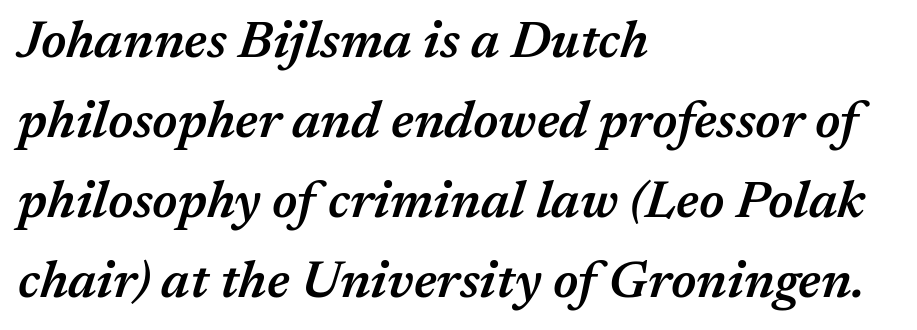
{"italic": "yes", "lean": "right", "slant_degrees": 17, "bold": "semi", "weight": "semibold", "width": "normal", "stroke_contrast": "medium", "x_height": "medium", "monospaced": "no", "underline": "no", "align": "left", "line_spacing": "normal", "line_spacing_ratio": 1.54, "letter_spacing": "normal", "letter_spacing_em": 0.0, "glyph_px": 52}
